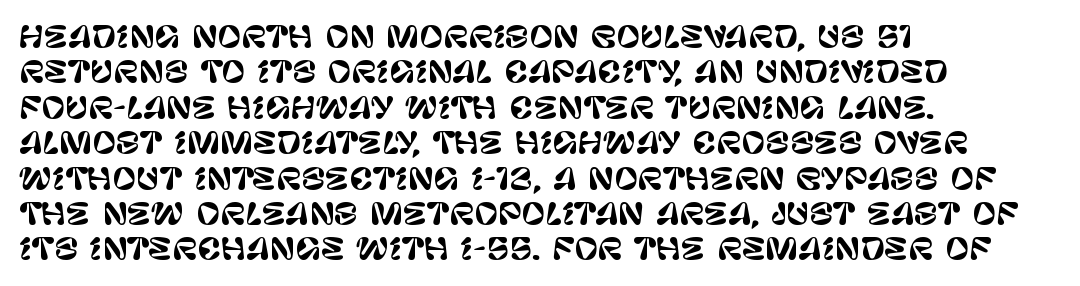
Q: Is the text italic (slanted)? A: Yes.
Q: Is the typeface a serif or a sans-serif typeface? A: Sans-serif.
Q: Is the text underlined? A: No.
Q: How is the paragraph aligned? A: Left-aligned.
Q: Is the spacing between letters normal or unusually wide? A: Normal.
Q: Width (condensed, normal, or wide)? A: Normal.
Q: Stroke contrast? A: Low.
Q: x-height? A: Large.
Q: Monospaced? A: No.
